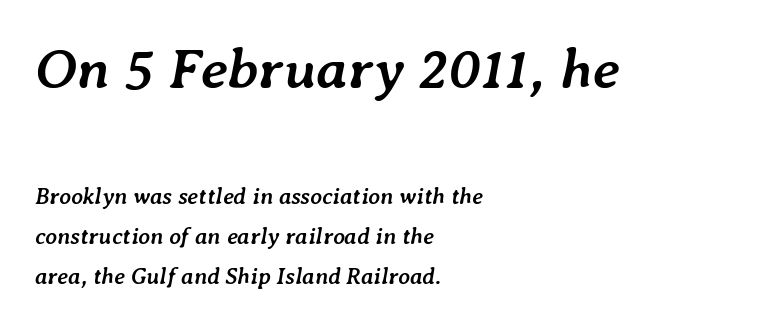
The emphasis by scale lands on block number one, above. These lines were composed using italics. Here the glyphs are tracked normally, forming tight word shapes. Looks like regular typesetting: each glyph gets only the width it needs.
